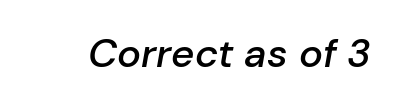
The image shows 40 px semibold type, italic (leaning right); set normal letter spacing, not underlined; low stroke contrast and a medium x-height.
